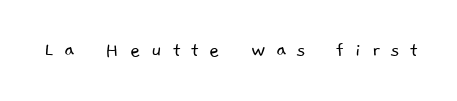
The weight tops out at a normal text grade. Decoration check: the copy has no underline. Here the glyphs are tracked loosely, breaking word shapes into spaced letters.
